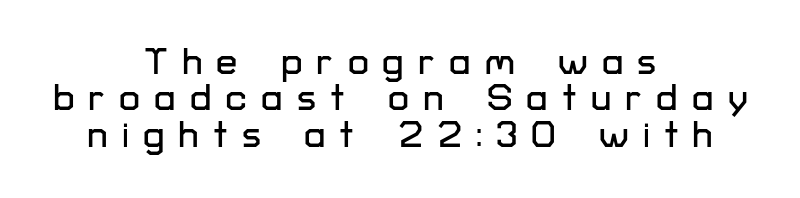
{"serif": "no", "italic": "no", "width": "normal", "stroke_contrast": "low", "x_height": "medium", "monospaced": "no", "underline": "no", "align": "center", "line_spacing": "tight", "line_spacing_ratio": 0.96, "letter_spacing": "wide", "letter_spacing_em": 0.37, "glyph_px": 38}
